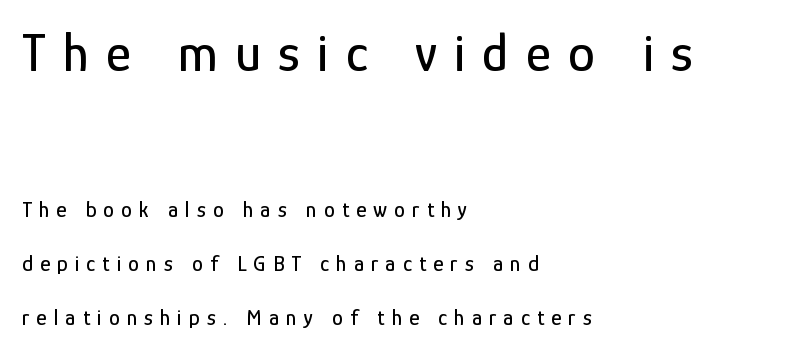
Q: Is the text italic (slanted)? A: No, it is upright.
Q: Is the typeface a serif or a sans-serif typeface? A: Sans-serif.
Q: Is the text underlined? A: No.
Q: How is the paragraph aligned? A: Left-aligned.
Q: Is the spacing between letters normal or unusually wide? A: Unusually wide.
Q: Is the spacing between lines tight, normal or loose? A: Loose.
Q: Which block of text is set in a larger size, the first (top) or the second (bottom)? A: The first (top) one.
Q: Width (condensed, normal, or wide)? A: Condensed.
Q: Stroke contrast? A: Low.
Q: x-height? A: Medium.
Q: Monospaced? A: No.
